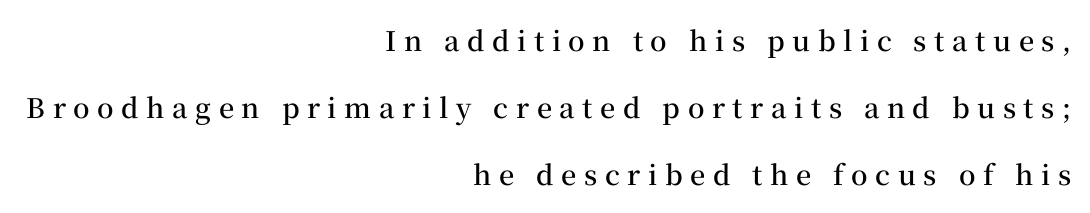
The image shows 27 px text type, upright; set right-aligned, loose line spacing (2.49x), unusually wide letter spacing (+0.28 em), not underlined.
